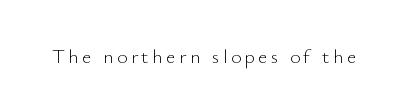
{"italic": "no", "bold": "no", "underline": "no", "glyph_px": 20}
